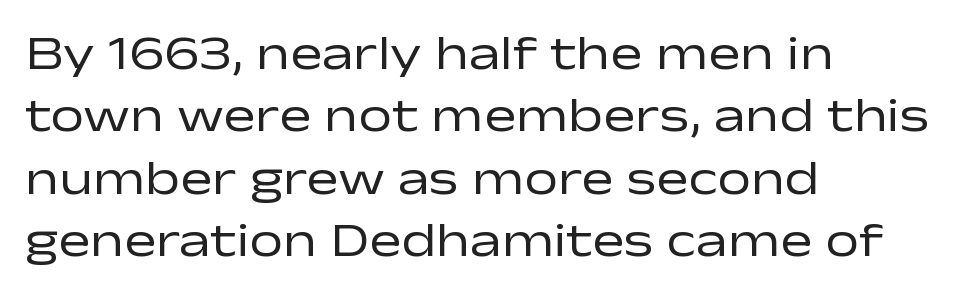
When letters stand straight like this, we call the style roman or upright. Successive baselines arrive at the customary interval. Glance below the letters and you will spot only blank space. These lines are set flush left with a ragged right edge. This sample uses a sans-serif face.
